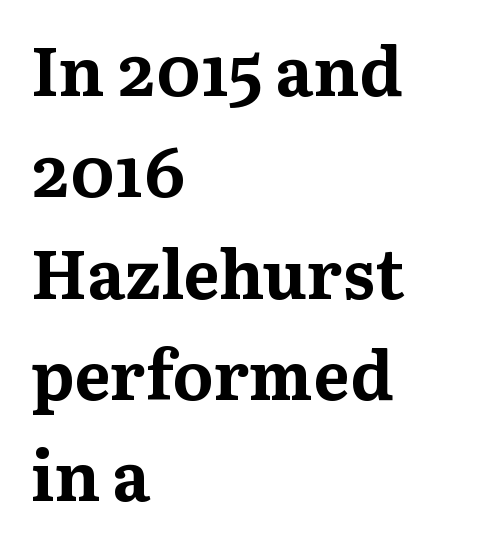
The image shows 68 px bold serif type, upright; set left-aligned, normal line spacing (1.49x), normal letter spacing, not underlined; medium stroke contrast and a medium x-height.
